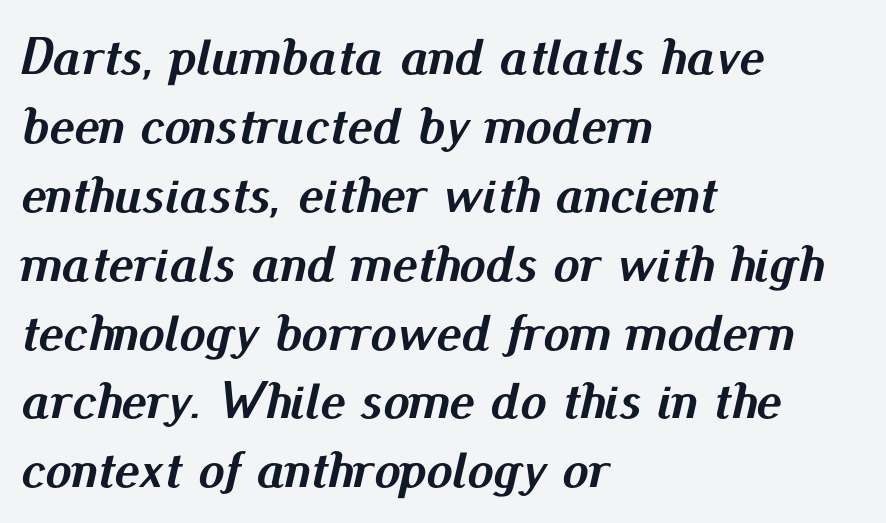
The space beneath each line is pristine and unruled. The passage is arranged the way most books set body copy — flush left. The passage shown leans; its letterforms are oblique. Regarding leading, the lines here are spaced in the standard way.
